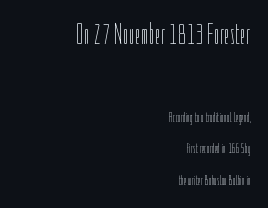
Q: Is the text bold? A: No.
Q: Is the text italic (slanted)? A: No, it is upright.
Q: Is the text underlined? A: No.
Q: How is the paragraph aligned? A: Right-aligned.
Q: Is the spacing between letters normal or unusually wide? A: Normal.
Q: Is the spacing between lines tight, normal or loose? A: Loose.
Q: Which block of text is set in a larger size, the first (top) or the second (bottom)? A: The first (top) one.
Q: Width (condensed, normal, or wide)? A: Condensed.
Q: Stroke contrast? A: Low.
Q: x-height? A: Medium.
Q: Monospaced? A: No.
